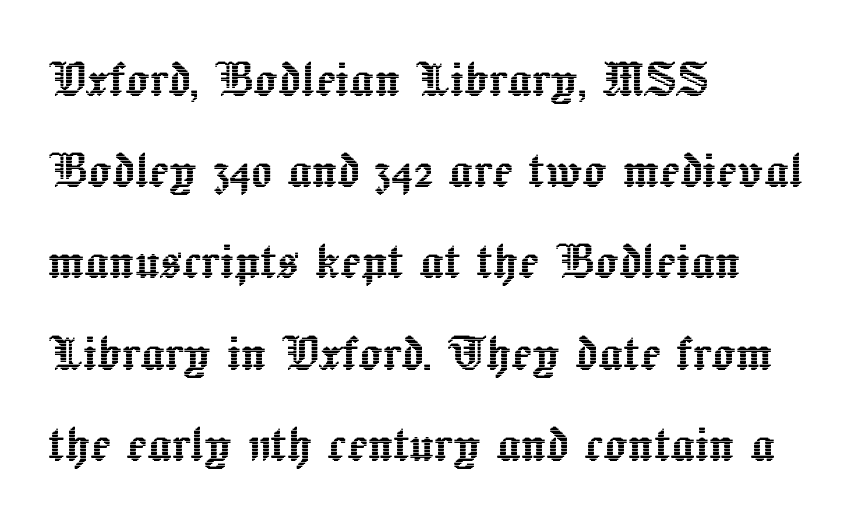
The image shows 60 px text type, upright; set left-aligned, normal line spacing (1.52x), normal letter spacing, not underlined; a medium x-height.
